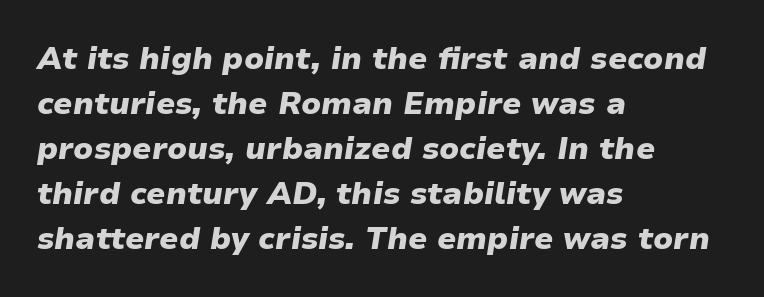
Q: Is the text bold? A: Yes.
Q: Is the text italic (slanted)? A: Yes, it leans right by about 9 degrees.
Q: Is the text underlined? A: No.
Q: How is the paragraph aligned? A: Left-aligned.
Q: Is the spacing between letters normal or unusually wide? A: Normal.
Q: Is the spacing between lines tight, normal or loose? A: Normal.
Q: Width (condensed, normal, or wide)? A: Normal.
Q: Stroke contrast? A: Low.
Q: x-height? A: Medium.
Q: Monospaced? A: No.
